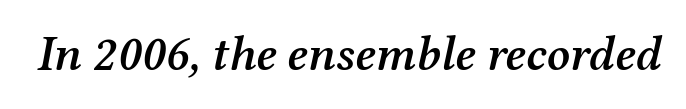
The image shows 49 px semibold serif type, italic (leaning right); set normal letter spacing, not underlined; medium stroke contrast and a medium x-height.
